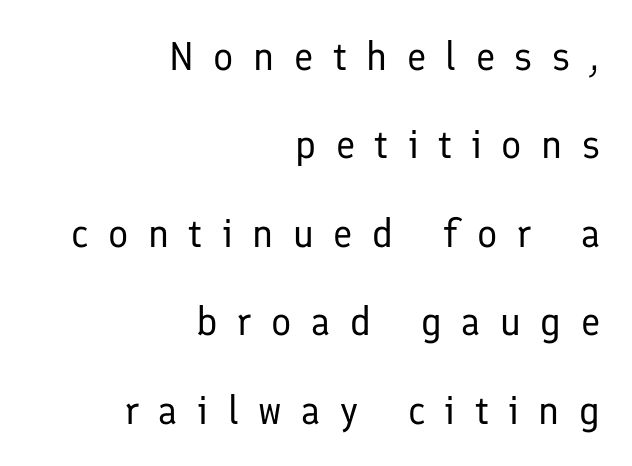
Q: Is the text bold? A: No.
Q: Is the text italic (slanted)? A: No, it is upright.
Q: Is the typeface a serif or a sans-serif typeface? A: Sans-serif.
Q: Is the text underlined? A: No.
Q: How is the paragraph aligned? A: Right-aligned.
Q: Is the spacing between letters normal or unusually wide? A: Unusually wide.
Q: Is the spacing between lines tight, normal or loose? A: Loose.
Q: Width (condensed, normal, or wide)? A: Normal.
Q: Stroke contrast? A: Low.
Q: x-height? A: Medium.
Q: Monospaced? A: No.
